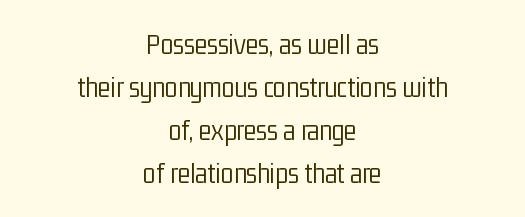
{"serif": "no", "italic": "no", "bold": "no", "weight": "light", "width": "condensed", "stroke_contrast": "low", "x_height": "medium", "monospaced": "no", "underline": "no", "align": "center", "line_spacing": "normal", "line_spacing_ratio": 1.48, "letter_spacing": "normal", "letter_spacing_em": 0.0, "glyph_px": 29}
